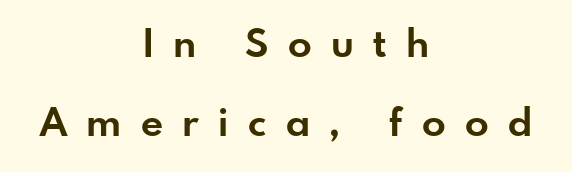
Q: Is the text bold? A: Yes.
Q: Is the text italic (slanted)? A: No, it is upright.
Q: Is the typeface a serif or a sans-serif typeface? A: Sans-serif.
Q: Is the text underlined? A: No.
Q: How is the paragraph aligned? A: Centered.
Q: Is the spacing between letters normal or unusually wide? A: Unusually wide.
Q: Is the spacing between lines tight, normal or loose? A: Loose.
Q: Width (condensed, normal, or wide)? A: Normal.
Q: Stroke contrast? A: Low.
Q: x-height? A: Small.
Q: Monospaced? A: No.
